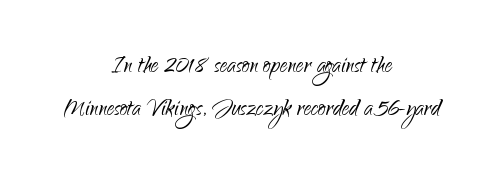
The image shows 30 px light sans-serif type; set centered, normal line spacing (1.43x), normal letter spacing, not underlined; low stroke contrast and a small x-height.
